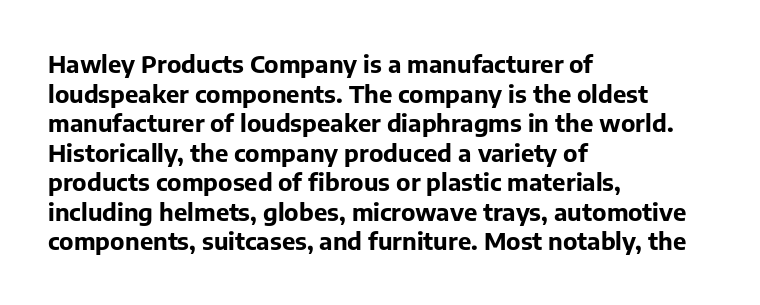
Q: Is the text bold? A: Yes.
Q: Is the text italic (slanted)? A: No, it is upright.
Q: Is the text underlined? A: No.
Q: How is the paragraph aligned? A: Left-aligned.
Q: Is the spacing between letters normal or unusually wide? A: Normal.
